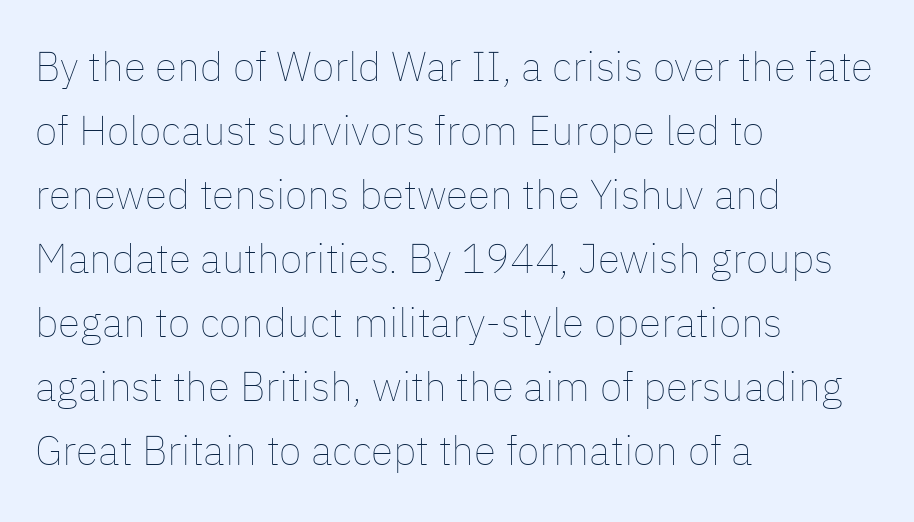
The image shows 41 px thin type, upright; set left-aligned, normal line spacing (1.56x), normal letter spacing, not underlined; low stroke contrast and a medium x-height.
